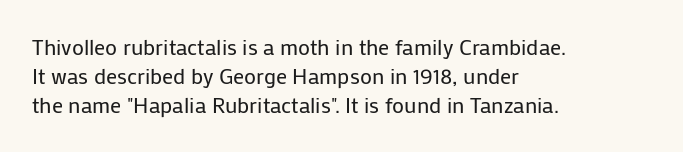
{"italic": "no", "bold": "no", "underline": "no", "align": "left", "line_spacing": "normal", "line_spacing_ratio": 1.32, "letter_spacing": "normal", "letter_spacing_em": 0.0, "glyph_px": 22}
